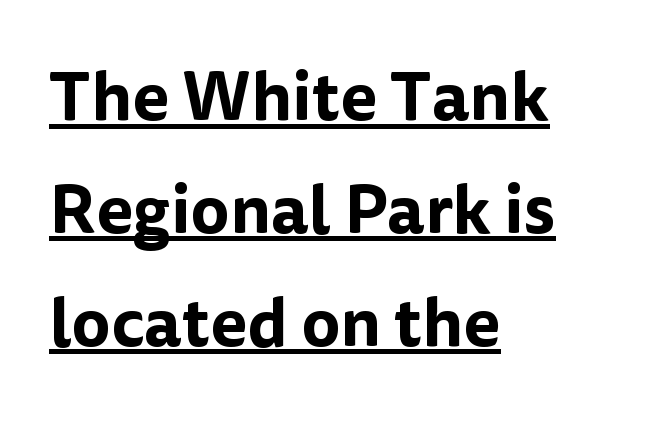
The image shows 68 px sans-serif type, upright; set left-aligned, normal line spacing (1.66x), normal letter spacing, underlined; low stroke contrast and a medium x-height.
